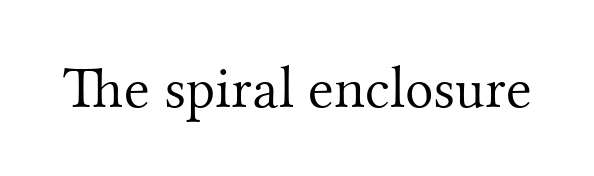
Q: Is the text bold? A: No.
Q: Is the text italic (slanted)? A: No, it is upright.
Q: Is the typeface a serif or a sans-serif typeface? A: Serif.
Q: Is the text underlined? A: No.
Q: Is the spacing between letters normal or unusually wide? A: Normal.
Q: Width (condensed, normal, or wide)? A: Normal.
Q: Stroke contrast? A: Medium.
Q: x-height? A: Small.
Q: Monospaced? A: No.
